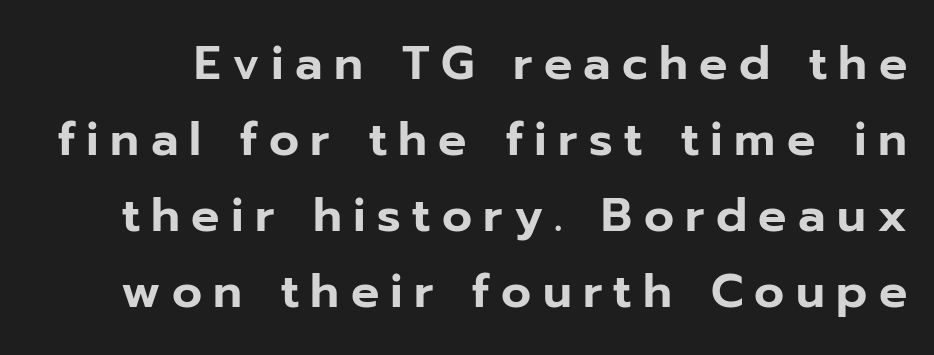
The image shows 47 px sans-serif type, upright; set normal line spacing (1.62x), unusually wide letter spacing (+0.24 em), not underlined; low stroke contrast and a medium x-height.
